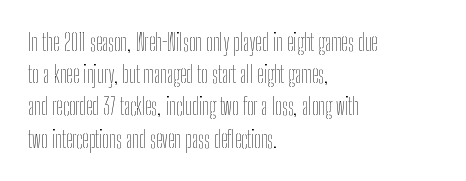
Regarding leading, the lines here are spaced in the standard way. The setting favours the left margin, as ordinary paragraphs usually do. The typeface has the unassuming heft of standard copy or less. The tracking reads as untouched default to a designer's eye. Type without underlining. Vertical strokes here are truly vertical.
